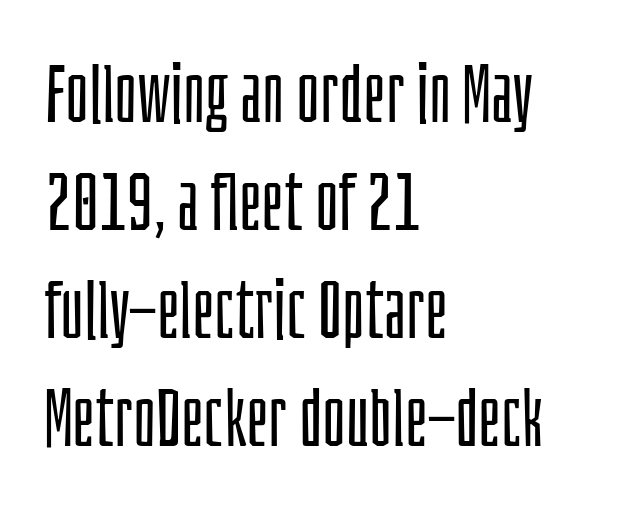
{"serif": "no", "italic": "no", "bold": "no", "weight": "light", "width": "condensed", "stroke_contrast": "low", "x_height": "large", "monospaced": "no", "underline": "no", "align": "left", "line_spacing": "normal", "line_spacing_ratio": 1.35, "letter_spacing": "normal", "letter_spacing_em": 0.0, "glyph_px": 80}
